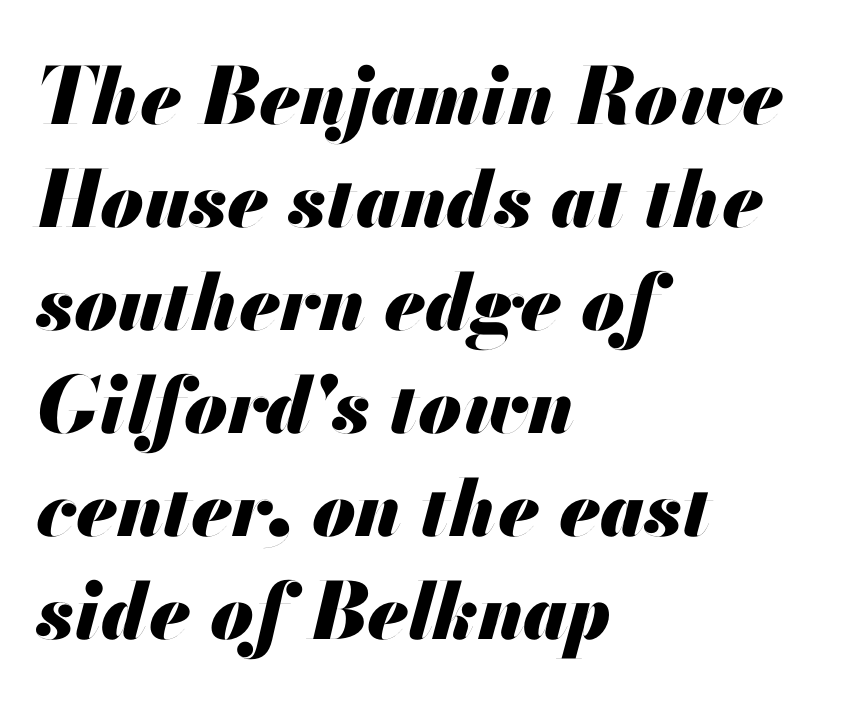
Normally led — the rows are evenly, conventionally spaced. Slanted lettering throughout. Varying glyph widths throughout — classic text-font behaviour. The specimen omits any rule beneath the text block's lines.
